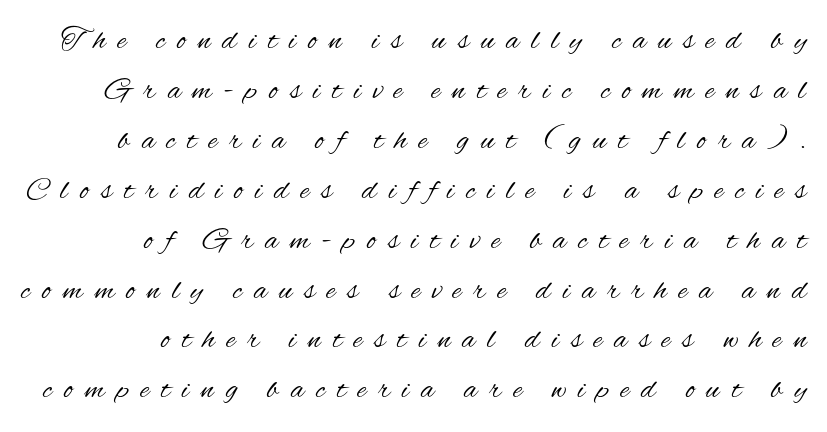
The rendering anchors every line to the right-hand side. The letters carry no serifs — their stems end cleanly without finishing strokes. Display-style spreading of the glyphs; the letterfit is very open. This reads as an unemphasized weight, regular at the heaviest.
